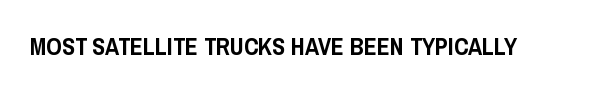
The image shows 24 px text type, upright; set normal letter spacing, not underlined.
